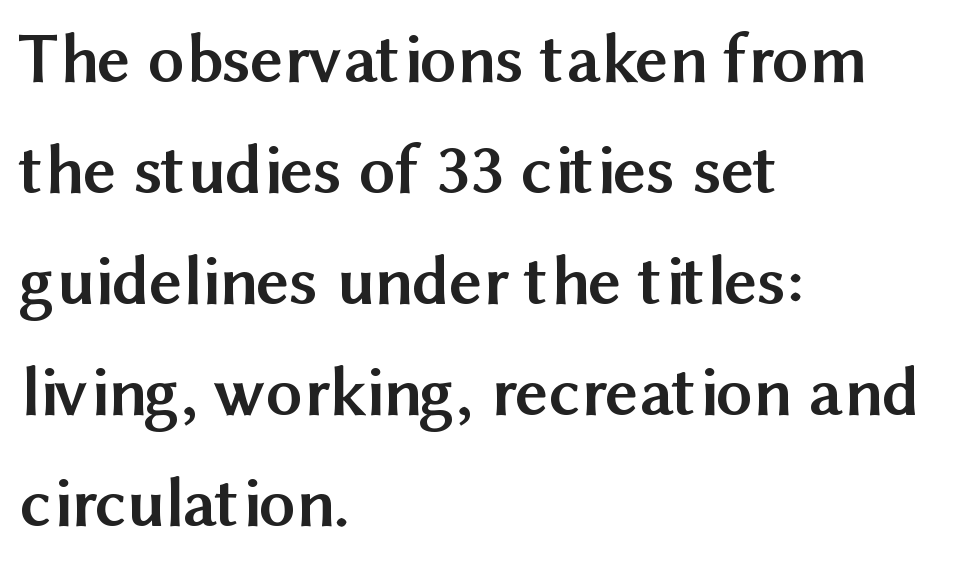
The image shows 72 px semibold sans-serif type, upright; set left-aligned, normal line spacing (1.54x), normal letter spacing, not underlined; medium stroke contrast and a medium x-height.
